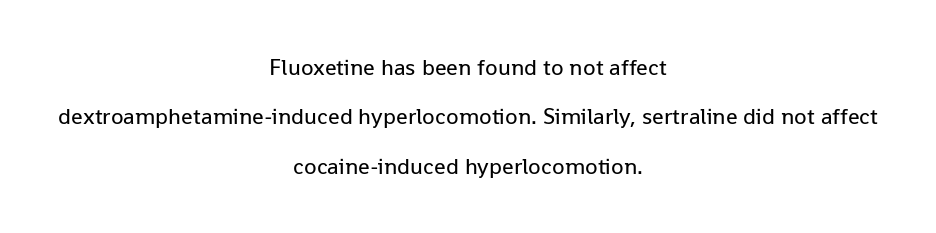
Q: Is the text bold? A: No.
Q: Is the text italic (slanted)? A: No, it is upright.
Q: Is the text underlined? A: No.
Q: How is the paragraph aligned? A: Centered.
Q: Is the spacing between letters normal or unusually wide? A: Normal.
Q: Is the spacing between lines tight, normal or loose? A: Loose.
